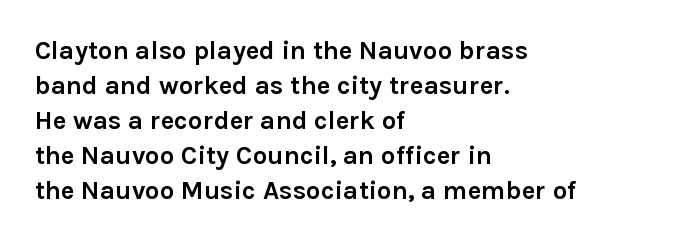
Q: Is the text bold? A: Yes.
Q: Is the text italic (slanted)? A: No, it is upright.
Q: Is the text underlined? A: No.
Q: How is the paragraph aligned? A: Left-aligned.
Q: Is the spacing between letters normal or unusually wide? A: Normal.
Q: Is the spacing between lines tight, normal or loose? A: Normal.
